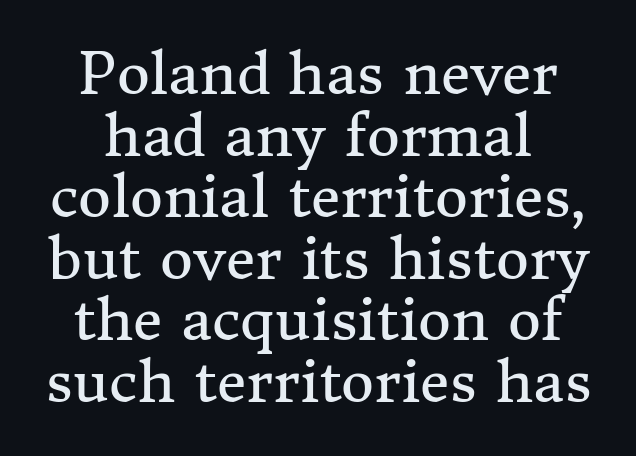
{"serif": "yes", "italic": "no", "bold": "no", "weight": "regular", "width": "normal", "stroke_contrast": "medium", "x_height": "medium", "monospaced": "no", "underline": "no", "line_spacing": "tight", "line_spacing_ratio": 1.08, "letter_spacing": "normal", "letter_spacing_em": 0.0, "glyph_px": 57}
